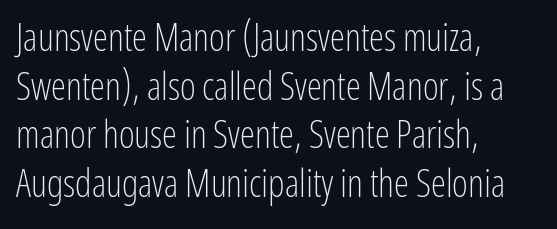
{"serif": "no", "italic": "no", "bold": "no", "weight": "light", "width": "condensed", "stroke_contrast": "low", "x_height": "medium", "monospaced": "no", "underline": "no", "align": "left", "line_spacing": "normal", "line_spacing_ratio": 1.28, "letter_spacing": "normal", "letter_spacing_em": 0.0, "glyph_px": 38}
